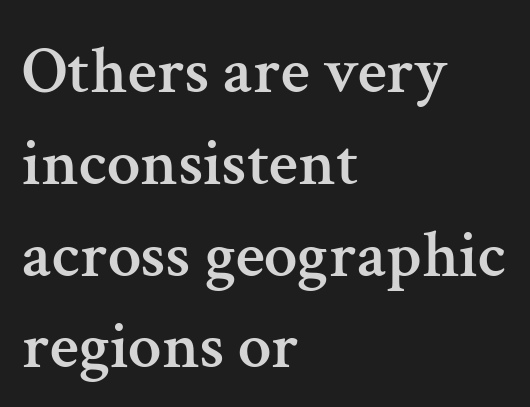
Do the letters lean? They stand straight. The rendering uses natural spacing where letterforms have individual widths. Honestly, the letter spacing is just normal — you wouldn't notice it. Examine the stroke ends and you'll spot serifs. Each line starts at the same left margin while the right side varies.
